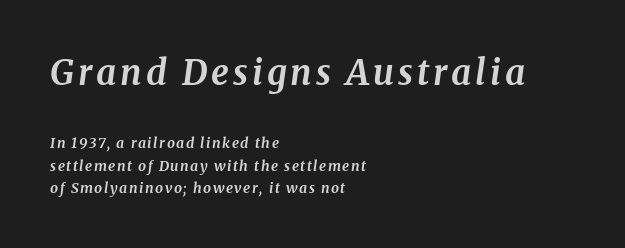
{"serif": "yes", "italic": "yes", "lean": "right", "slant_degrees": 8, "bold": "yes", "weight": "bold", "width": "normal", "stroke_contrast": "medium", "x_height": "medium", "monospaced": "no", "underline": "no", "align": "left", "line_spacing": "normal", "line_spacing_ratio": 1.61, "larger_block": "first", "size_ratio": 2.5, "glyph_px": 35}
